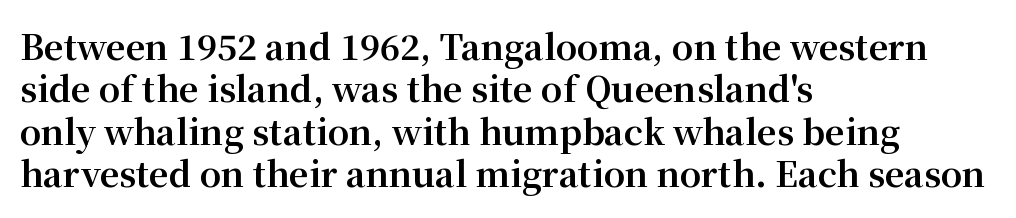
{"serif": "yes", "italic": "no", "bold": "yes", "weight": "bold", "width": "normal", "stroke_contrast": "medium", "x_height": "medium", "monospaced": "no", "underline": "no", "align": "left", "line_spacing": "normal", "line_spacing_ratio": 1.25, "letter_spacing": "normal", "letter_spacing_em": 0.0, "glyph_px": 34}
